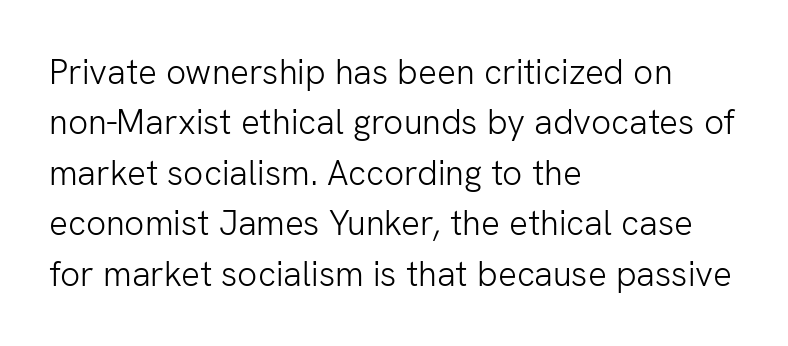
Q: Is the text bold? A: No.
Q: Is the text italic (slanted)? A: No, it is upright.
Q: Is the typeface a serif or a sans-serif typeface? A: Sans-serif.
Q: Is the text underlined? A: No.
Q: How is the paragraph aligned? A: Left-aligned.
Q: Is the spacing between letters normal or unusually wide? A: Normal.
Q: Is the spacing between lines tight, normal or loose? A: Normal.
Q: Width (condensed, normal, or wide)? A: Normal.
Q: Stroke contrast? A: Low.
Q: x-height? A: Medium.
Q: Monospaced? A: No.
